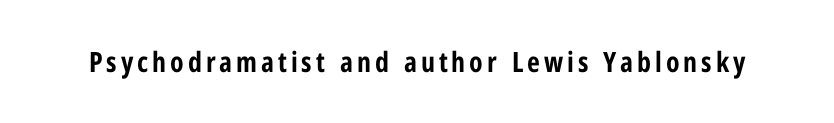
Q: Is the text bold? A: Yes.
Q: Is the text italic (slanted)? A: No, it is upright.
Q: Is the typeface a serif or a sans-serif typeface? A: Sans-serif.
Q: Is the text underlined? A: No.
Q: Width (condensed, normal, or wide)? A: Condensed.
Q: Stroke contrast? A: Low.
Q: x-height? A: Medium.
Q: Monospaced? A: No.
